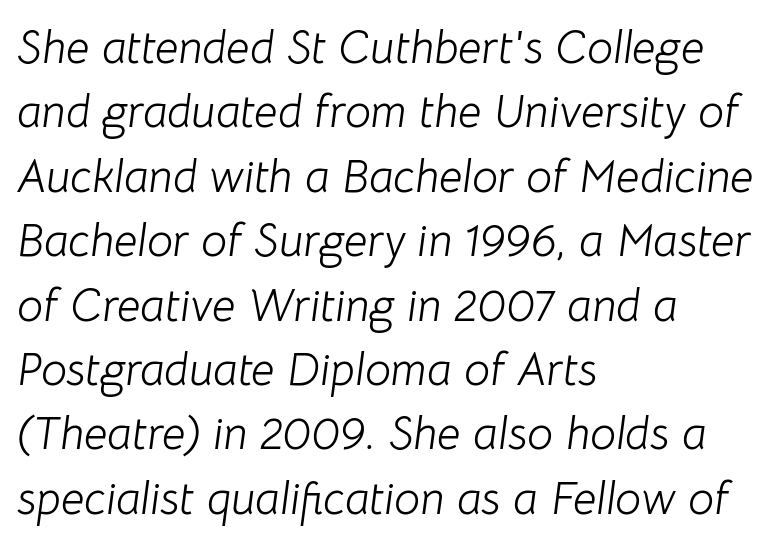
The image shows 46 px light type, italic (leaning right); set left-aligned, normal line spacing (1.4x), normal letter spacing, not underlined; low stroke contrast and a medium x-height.
